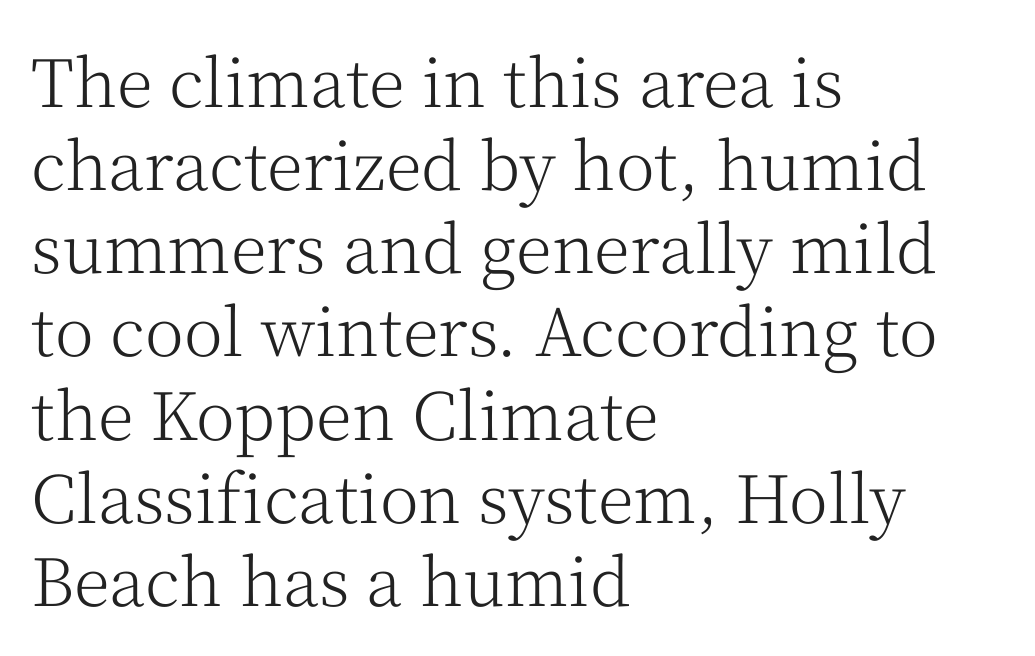
{"serif": "yes", "italic": "no", "bold": "no", "weight": "light", "width": "normal", "stroke_contrast": "medium", "x_height": "medium", "monospaced": "no", "underline": "no", "align": "left", "line_spacing": "normal", "line_spacing_ratio": 1.26, "letter_spacing": "normal", "letter_spacing_em": 0.0, "glyph_px": 66}
